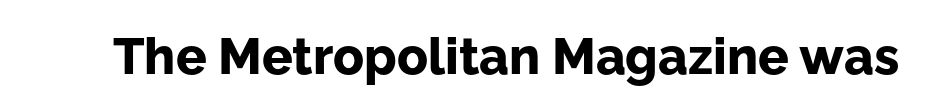
Q: Is the text bold? A: Yes.
Q: Is the text italic (slanted)? A: No, it is upright.
Q: Is the typeface a serif or a sans-serif typeface? A: Sans-serif.
Q: Is the text underlined? A: No.
Q: Is the spacing between letters normal or unusually wide? A: Normal.
Q: Width (condensed, normal, or wide)? A: Normal.
Q: Stroke contrast? A: Low.
Q: x-height? A: Medium.
Q: Monospaced? A: No.
